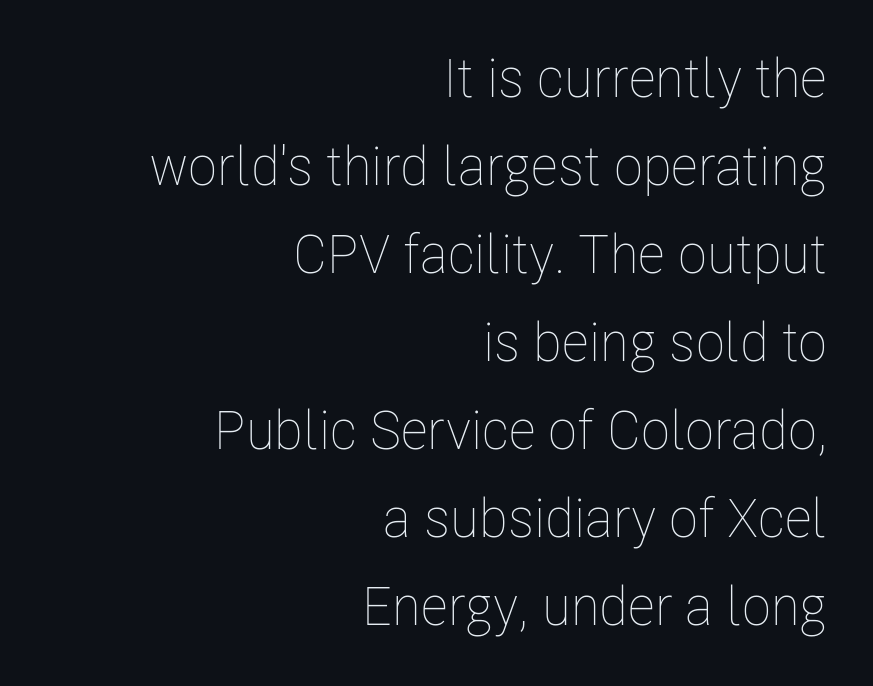
The image shows 54 px thin, condensed type, upright; set right-aligned, normal line spacing (1.63x), normal letter spacing, not underlined; low stroke contrast and a medium x-height.
